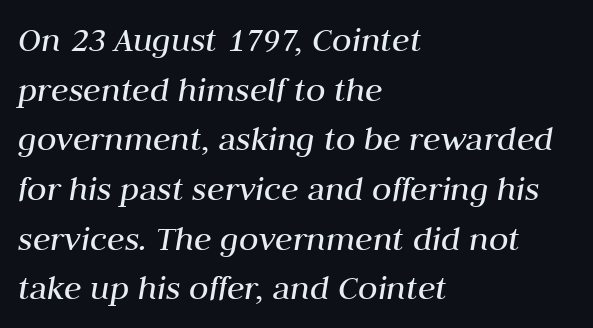
The horizontal fit of the characters is conventional and even. The passage shown is typed in a proportional face where columns would drift. The specimen reads as italic at a glance. The compositor pushed each line to the left boundary. This sample keeps an unexceptional amount of space between lines.
